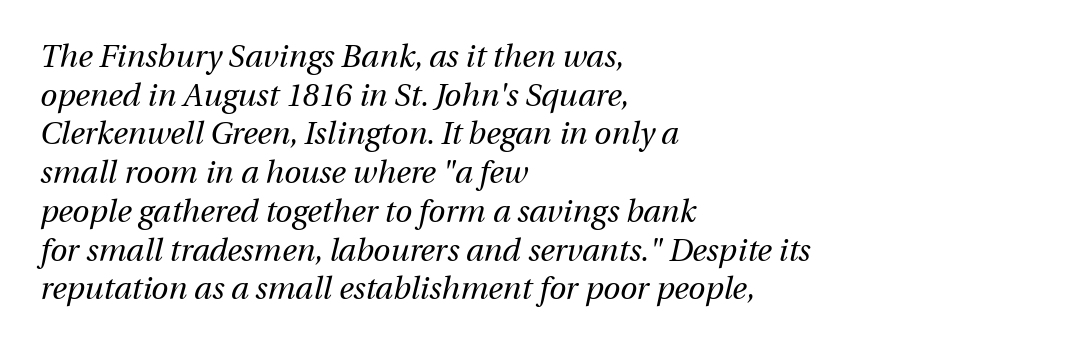
Q: Is the text bold? A: No.
Q: Is the text italic (slanted)? A: Yes, it leans right by about 12 degrees.
Q: Is the text underlined? A: No.
Q: How is the paragraph aligned? A: Left-aligned.
Q: Is the spacing between letters normal or unusually wide? A: Normal.
Q: Is the spacing between lines tight, normal or loose? A: Normal.
Q: Width (condensed, normal, or wide)? A: Normal.
Q: Stroke contrast? A: Medium.
Q: x-height? A: Medium.
Q: Monospaced? A: No.
